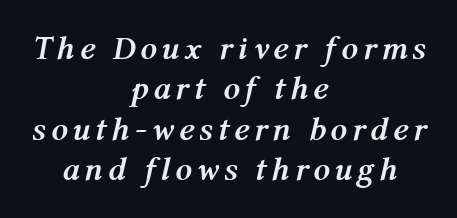
The lines in this sample share a center point and differ in where they start and stop. Slant detected: the letters are inclined. These words are printed bold, with thick strokes throughout. This rendering features lettering with no underline.
